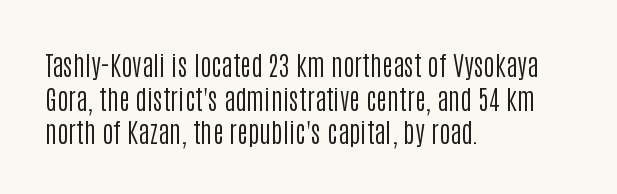
Whoever set this chose a conventional vertical rhythm. Each stroke keeps to a modest, everyday thickness or less. Is there any slant? The stems are plumb. Any mark beneath the type? The region is blank. Horizontal alignment here is leftward, the default for most running prose.
